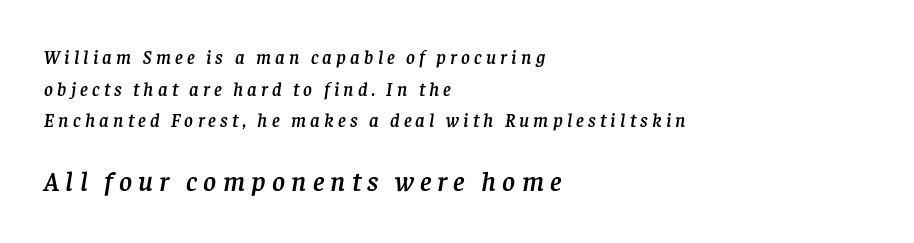
The image shows 28 px serif type, italic (leaning right); set left-aligned, normal line spacing (1.66x), unusually wide letter spacing (+0.22 em), not underlined; the second (bottom) block is 1.47x larger; low stroke contrast and a large x-height.
